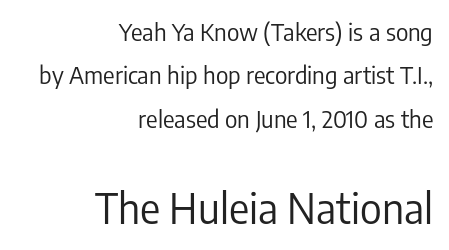
{"serif": "no", "italic": "no", "bold": "no", "weight": "regular", "width": "condensed", "stroke_contrast": "low", "x_height": "medium", "monospaced": "no", "underline": "no", "align": "right", "line_spacing_ratio": 1.81, "letter_spacing": "normal", "letter_spacing_em": 0.0, "larger_block": "second", "size_ratio": 1.75, "glyph_px": 42}
